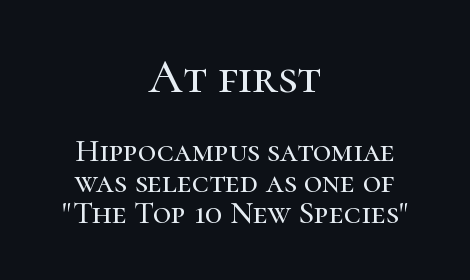
Compared with a flush-left layout, this one balances lines on the center instead. One glance says dense: line gaps are narrower than usual. Clear beneath every line of the passage. Nope, not italic — everything's standing straight. This is serif lettering, the kind often seen in printed books.
